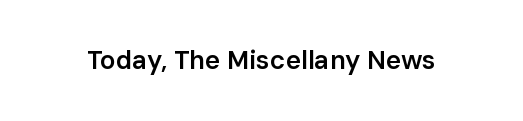
The image shows 26 px text type, upright; set normal letter spacing, not underlined.
